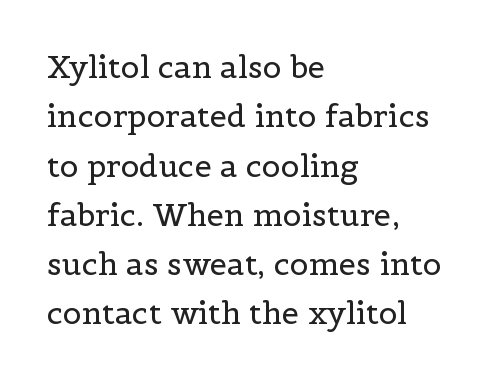
{"serif": "yes", "italic": "no", "bold": "no", "weight": "regular", "width": "normal", "x_height": "medium", "monospaced": "no", "underline": "no", "align": "left", "line_spacing": "normal", "line_spacing_ratio": 1.59, "letter_spacing": "normal", "letter_spacing_em": 0.0, "glyph_px": 31}
